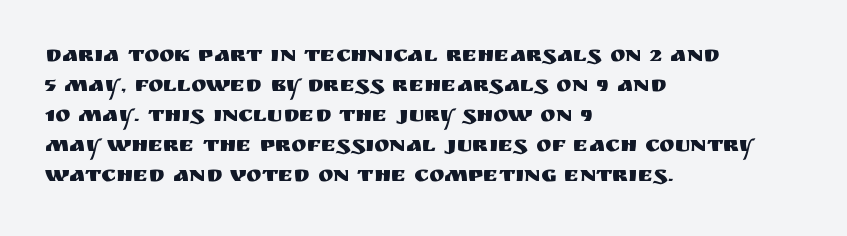
The image shows 23 px text type, upright; set left-aligned, normal line spacing (1.3x), normal letter spacing, not underlined.
